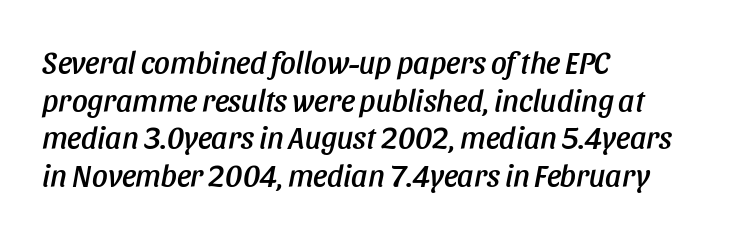
The image shows 31 px condensed type, italic (leaning right); set left-aligned, line spacing 1.21x, normal letter spacing, not underlined; low stroke contrast and a large x-height.
